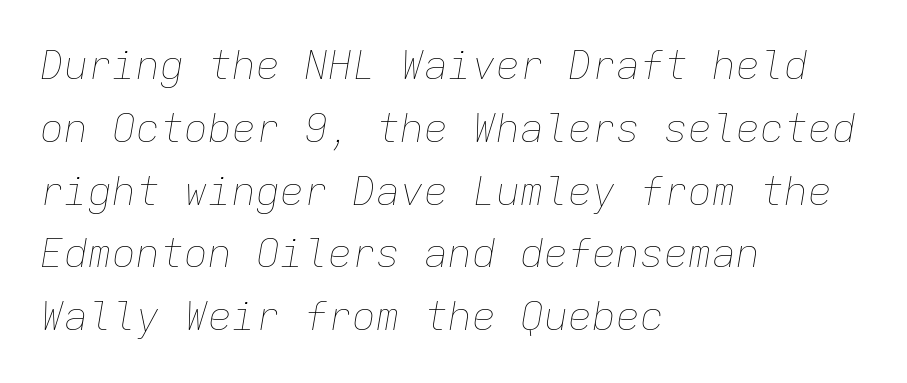
The image shows 40 px thin type, italic (leaning right), monospaced; set left-aligned, normal line spacing (1.57x), normal letter spacing, not underlined; low stroke contrast and a medium x-height.
